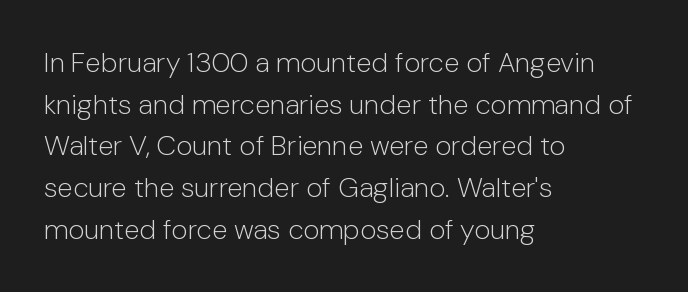
Proportional: the letters do not fall into vertical columns. Grotesque or geometric, the face here clearly has no serifs. How are the letters spaced? Ordinarily, with no added tracking. How would I describe the line gaps? Plain and ordinary.
